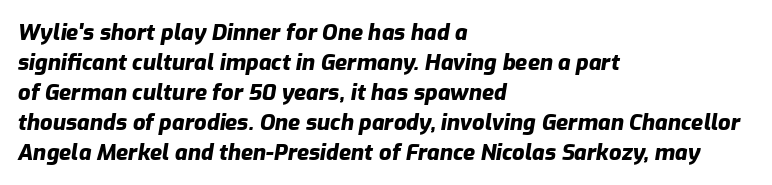
Q: Is the text bold? A: Yes.
Q: Is the text italic (slanted)? A: Yes, it leans right by about 9 degrees.
Q: Is the text underlined? A: No.
Q: How is the paragraph aligned? A: Left-aligned.
Q: Is the spacing between letters normal or unusually wide? A: Normal.
Q: Is the spacing between lines tight, normal or loose? A: Normal.
